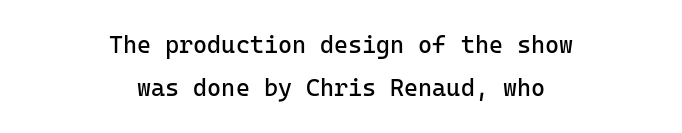
Q: Is the text bold? A: No.
Q: Is the text italic (slanted)? A: No, it is upright.
Q: Is the text underlined? A: No.
Q: How is the paragraph aligned? A: Centered.
Q: Is the spacing between letters normal or unusually wide? A: Normal.
